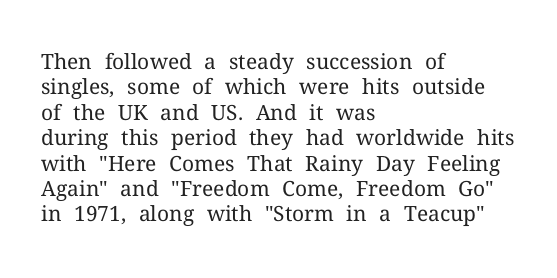
Q: Is the text bold? A: No.
Q: Is the text italic (slanted)? A: No, it is upright.
Q: Is the text underlined? A: No.
Q: How is the paragraph aligned? A: Left-aligned.
Q: Is the spacing between letters normal or unusually wide? A: Normal.
